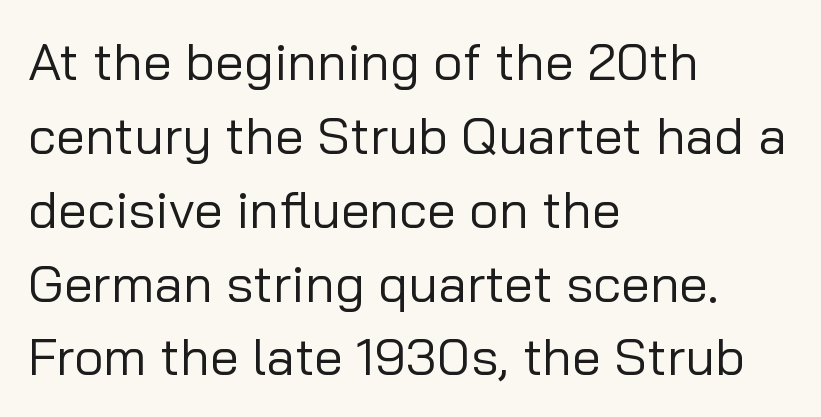
These lines are rendered in a variable-pitch font. In terms of leading, this rendering sits right in the middle. Beneath every word, the page is bare. In terms of posture, this sample is upright. Typographically, this falls in the sans-serif category.
